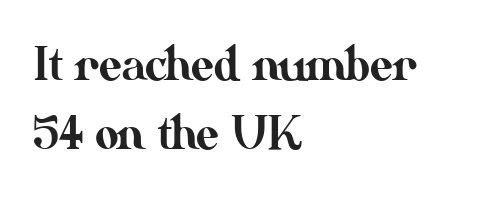
{"italic": "no", "width": "normal", "stroke_contrast": "medium", "x_height": "small", "monospaced": "no", "underline": "no", "align": "left", "line_spacing": "normal", "line_spacing_ratio": 1.51, "letter_spacing": "normal", "letter_spacing_em": 0.0, "glyph_px": 46}
